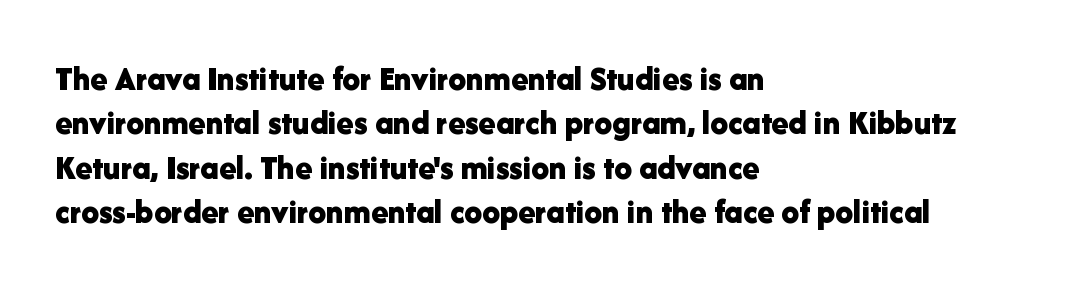
The letters advance in unequal steps, a hallmark of proportional type. Honestly, there is no underline to notice here at all. Does the type have serifs? No, each stem ends abruptly. This block has exactly the height ordinary leading produces. You'd pick this weight for a headline — it's a proper bold.
